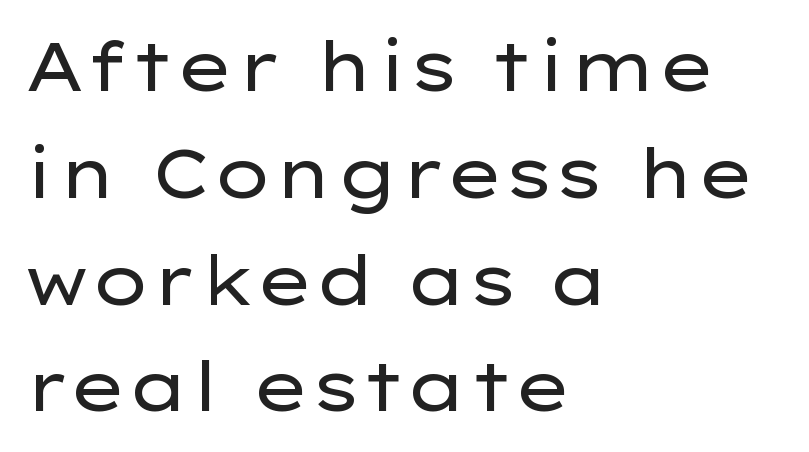
The image shows 68 px regular-weight, wide sans-serif type, upright; set left-aligned, normal line spacing (1.57x), normal letter spacing, not underlined; low stroke contrast and a medium x-height.
